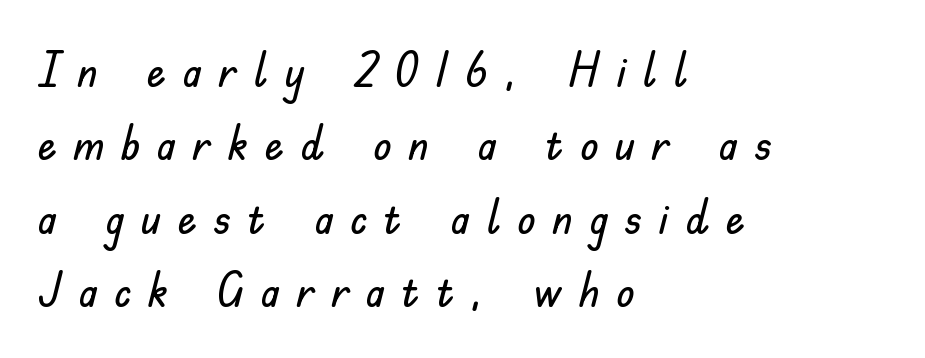
The image shows 48 px sans-serif type; set left-aligned, normal line spacing (1.53x), unusually wide letter spacing (+0.34 em), not underlined; low stroke contrast and a small x-height.
